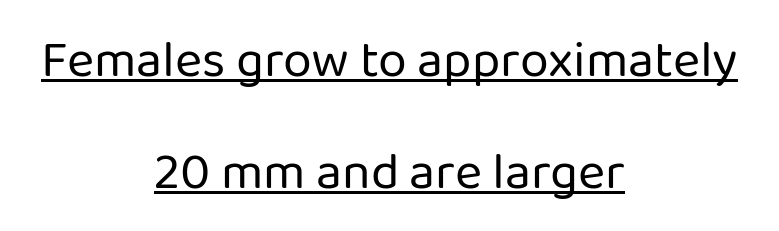
{"serif": "no", "italic": "no", "bold": "no", "weight": "regular", "width": "normal", "stroke_contrast": "low", "x_height": "medium", "monospaced": "no", "underline": "yes", "align": "center", "line_spacing": "loose", "line_spacing_ratio": 2.16, "letter_spacing": "normal", "letter_spacing_em": 0.0, "glyph_px": 52}
